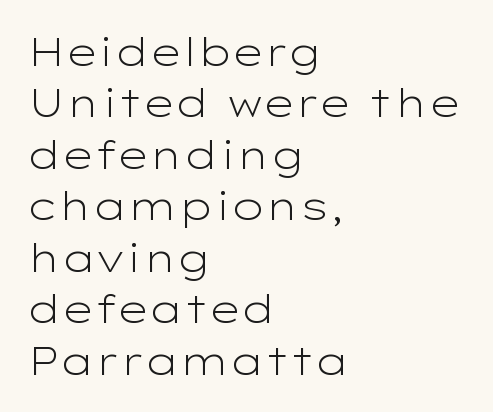
The line texture is even and compact thanks to regular tracking. Quick note: underline off. You could not count columns in this text — the font is proportionally spaced. To sum up the face: it is a sans, with no serifs.
